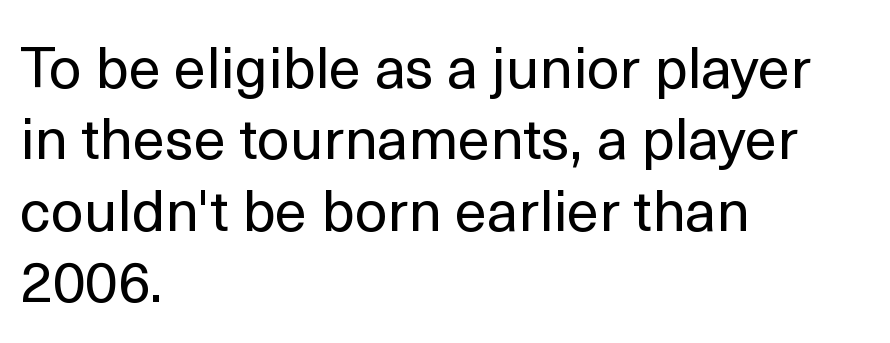
The image shows 58 px regular-weight sans-serif type, upright; set left-aligned, line spacing 1.23x, normal letter spacing, not underlined; a medium x-height.
